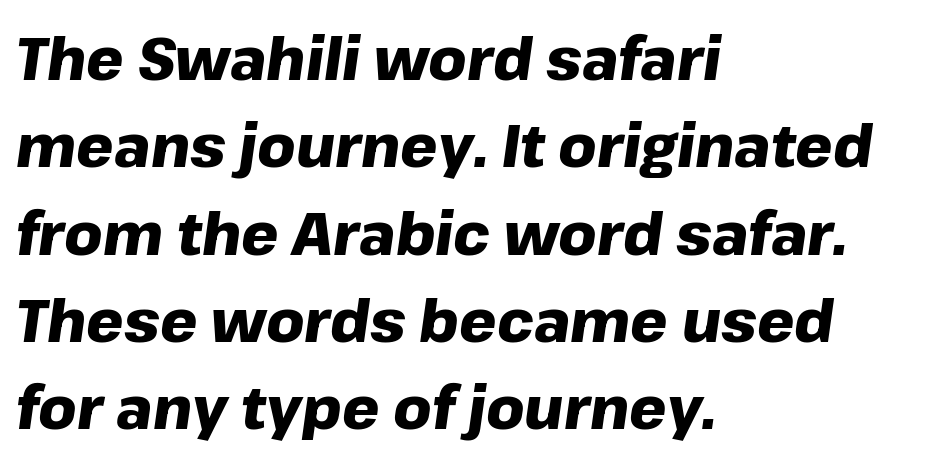
Q: Is the text bold? A: Yes.
Q: Is the text italic (slanted)? A: Yes, it leans right by about 8 degrees.
Q: Is the text underlined? A: No.
Q: How is the paragraph aligned? A: Left-aligned.
Q: Is the spacing between letters normal or unusually wide? A: Normal.
Q: Is the spacing between lines tight, normal or loose? A: Normal.
Q: Width (condensed, normal, or wide)? A: Normal.
Q: Stroke contrast? A: Low.
Q: x-height? A: Medium.
Q: Monospaced? A: No.
